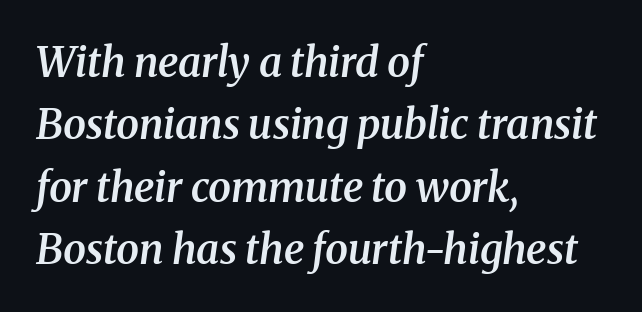
{"serif": "yes", "italic": "yes", "lean": "right", "slant_degrees": 8, "bold": "semi", "weight": "semibold", "width": "normal", "stroke_contrast": "medium", "x_height": "medium", "monospaced": "no", "underline": "no", "align": "left", "line_spacing": "normal", "line_spacing_ratio": 1.52, "letter_spacing": "normal", "letter_spacing_em": 0.0, "glyph_px": 41}
